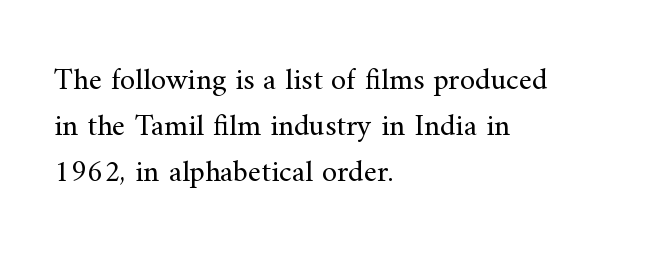
The image shows 31 px regular-weight serif type, upright; set left-aligned, normal line spacing (1.48x), normal letter spacing, not underlined; medium stroke contrast and a small x-height.
